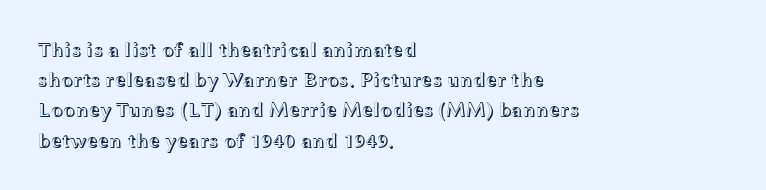
Q: Is the text italic (slanted)? A: No, it is upright.
Q: Is the text underlined? A: No.
Q: How is the paragraph aligned? A: Left-aligned.
Q: Is the spacing between letters normal or unusually wide? A: Normal.
Q: Is the spacing between lines tight, normal or loose? A: Normal.
